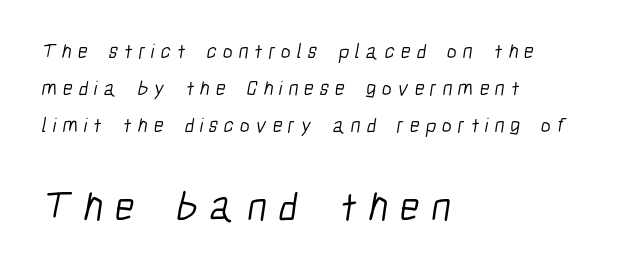
{"serif": "no", "bold": "no", "weight": "light", "width": "condensed", "stroke_contrast": "low", "x_height": "medium", "monospaced": "no", "underline": "no", "align": "left", "line_spacing_ratio": 1.77, "letter_spacing": "wide", "letter_spacing_em": 0.28, "larger_block": "second", "size_ratio": 2.0, "glyph_px": 42}
